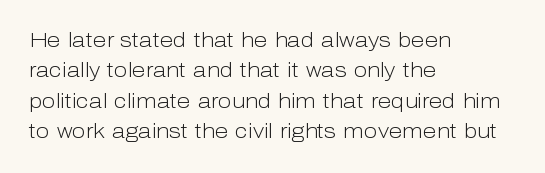
The image shows 20 px text type, upright; set left-aligned, normal line spacing (1.52x), normal letter spacing, not underlined.
